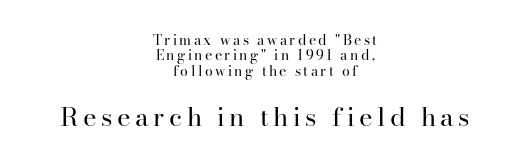
The image shows 26 px text type, upright; set centered, tight line spacing (1.09x), not underlined; the second (bottom) block is 1.86x larger.
